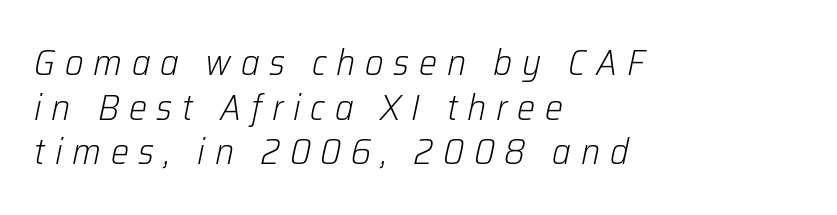
The image shows 36 px light type, italic (leaning right); set left-aligned, line spacing 1.24x, unusually wide letter spacing (+0.27 em), not underlined; low stroke contrast and a medium x-height.
